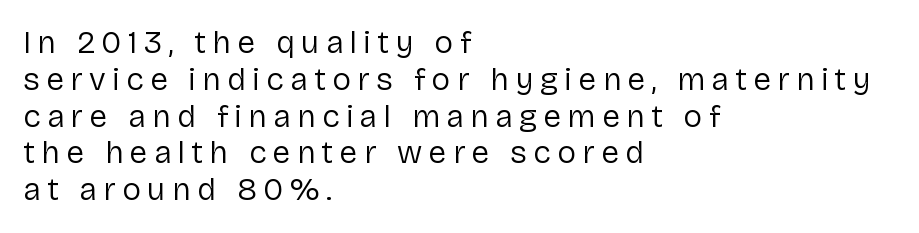
Q: Is the text bold? A: No.
Q: Is the text italic (slanted)? A: No, it is upright.
Q: Is the typeface a serif or a sans-serif typeface? A: Sans-serif.
Q: Is the text underlined? A: No.
Q: How is the paragraph aligned? A: Left-aligned.
Q: Is the spacing between letters normal or unusually wide? A: Unusually wide.
Q: Is the spacing between lines tight, normal or loose? A: Tight.
Q: Width (condensed, normal, or wide)? A: Normal.
Q: Stroke contrast? A: Low.
Q: x-height? A: Medium.
Q: Monospaced? A: No.
